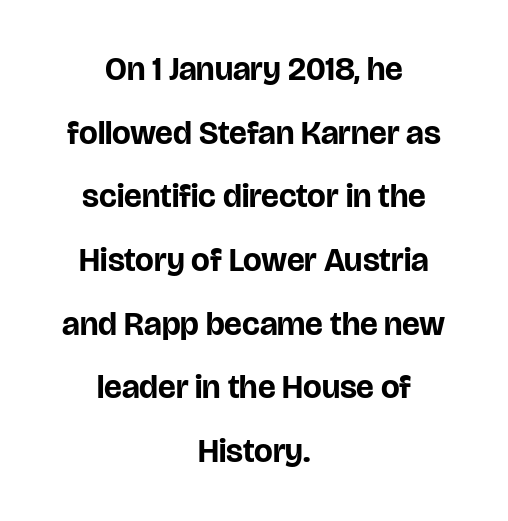
The image shows 33 px bold sans-serif type, upright; set centered, loose line spacing (1.93x), normal letter spacing, not underlined; low stroke contrast and a large x-height.
